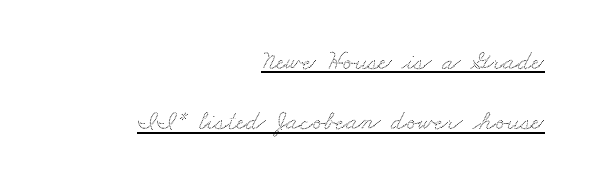
The image shows 27 px text type; set right-aligned, loose line spacing (2.23x), normal letter spacing, underlined.
